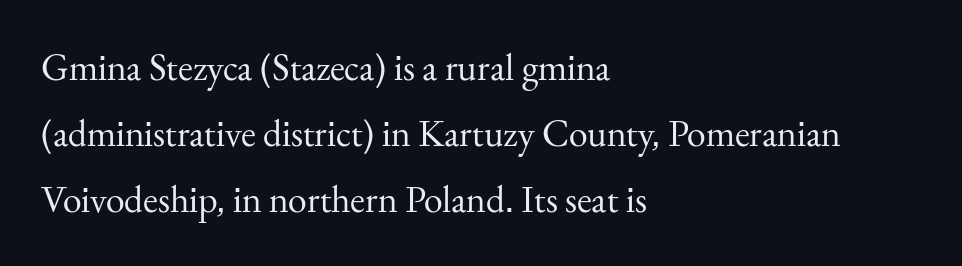
The image shows 38 px regular-weight serif type, upright; set left-aligned, line spacing 1.74x, normal letter spacing, not underlined; medium stroke contrast and a small x-height.
